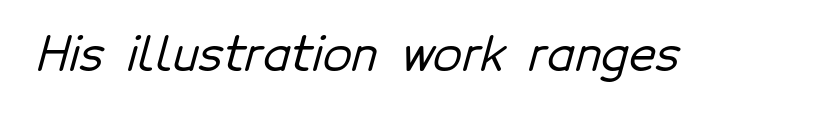
The line texture is even and compact thanks to regular tracking. Honestly, there is no underline to notice here at all. In terms of letterform style, serifs are entirely absent. Proportional: the letters do not fall into vertical columns.
